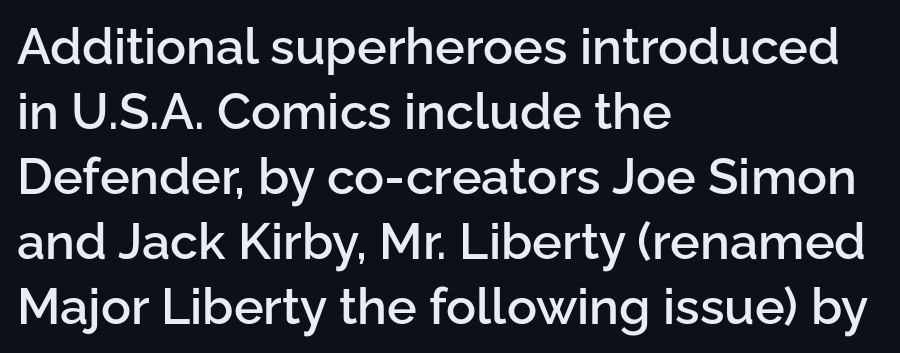
Layout note: lines flush left. There is no visible air inserted between adjacent glyphs. Ascenders rise straight up at ninety degrees. I'd describe the lettering as semibold — firm but not a full bold.
